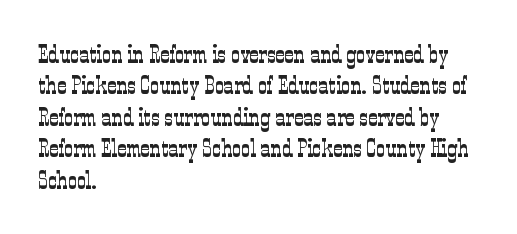
No letter is thick-stroked: the sample isn't bold. This is roman type, the default non-slanted kind. One glance says typical: line gaps are just what's usual. Plain, unruled lines of type. This sample is left-justified, so line endings fall wherever the words run out.
